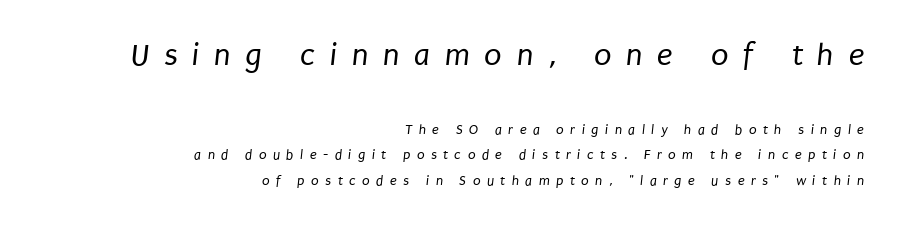
The image shows 32 px regular-weight, condensed sans-serif type; set right-aligned, line spacing 1.82x, unusually wide letter spacing (+0.46 em), not underlined; the first (top) block is 2.29x larger; low stroke contrast and a large x-height.
